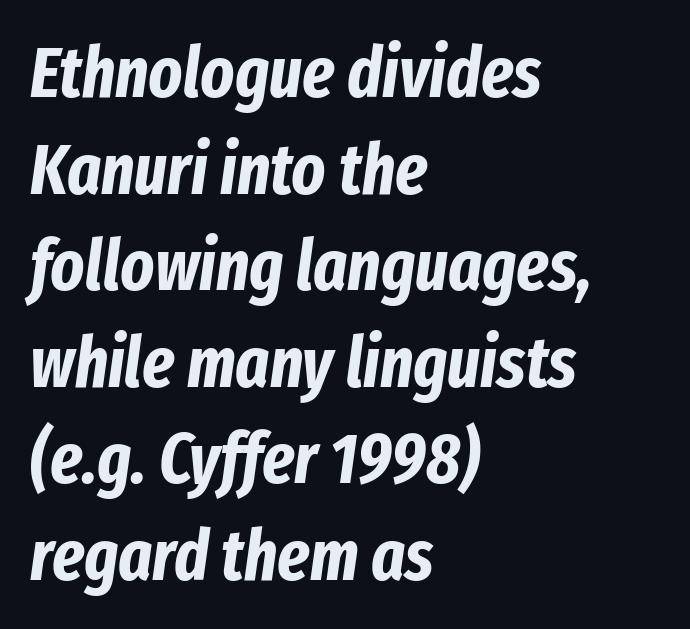
The tracking reads as untouched default to a designer's eye. Rows of type keep a routine distance in the vertical direction. Thick stems and heavy bowls — unmistakably bold. The lettering tilts uniformly, giving the passage an italic look. If you drew a ruler down the left edge, every line would touch it. A typesetter would call this proportional, since set widths differ per character.
